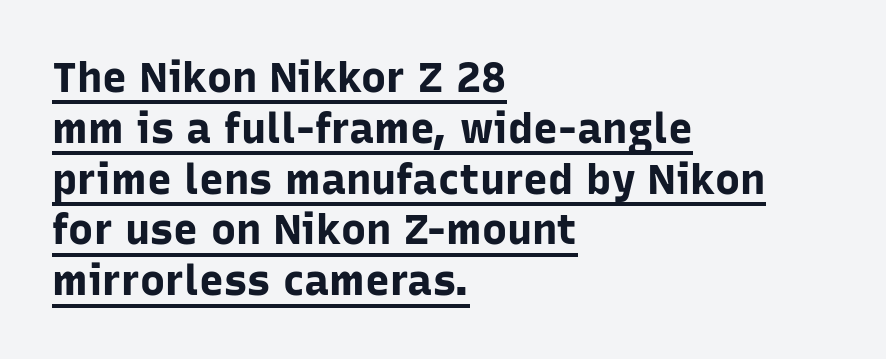
Q: Is the text bold? A: Yes.
Q: Is the text italic (slanted)? A: No, it is upright.
Q: Is the typeface a serif or a sans-serif typeface? A: Sans-serif.
Q: Is the text underlined? A: Yes.
Q: How is the paragraph aligned? A: Left-aligned.
Q: Is the spacing between letters normal or unusually wide? A: Normal.
Q: Width (condensed, normal, or wide)? A: Normal.
Q: Stroke contrast? A: Low.
Q: x-height? A: Medium.
Q: Monospaced? A: No.
